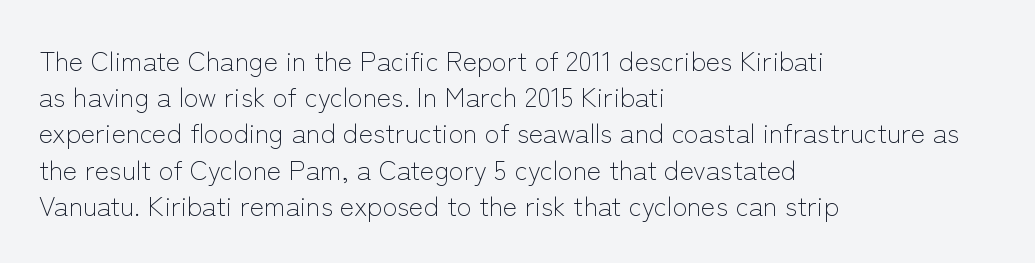
{"italic": "no", "bold": "no", "underline": "no", "align": "left", "line_spacing": "normal", "line_spacing_ratio": 1.34, "letter_spacing": "normal", "letter_spacing_em": 0.0, "glyph_px": 27}
